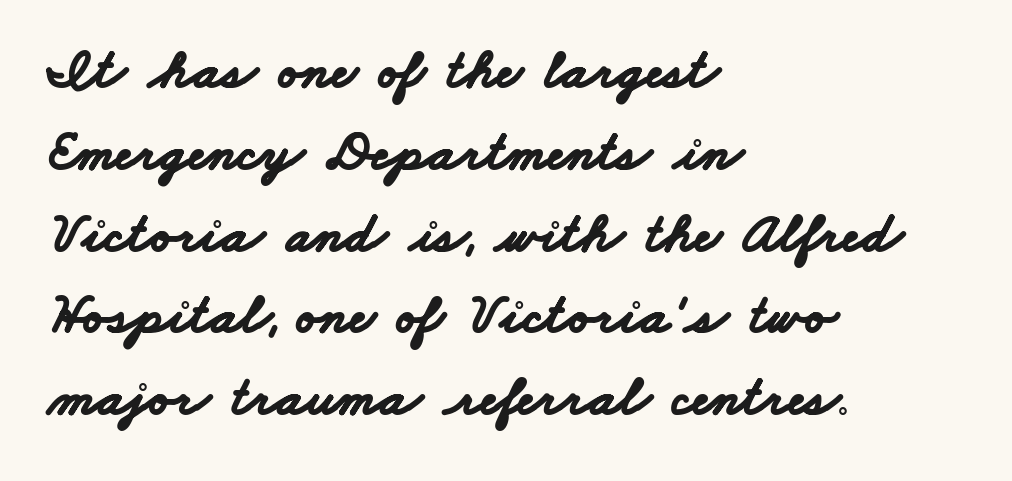
{"serif": "no", "bold": "yes", "weight": "bold", "width": "wide", "stroke_contrast": "low", "x_height": "small", "monospaced": "no", "underline": "no", "align": "left", "line_spacing": "normal", "line_spacing_ratio": 1.46, "letter_spacing": "normal", "letter_spacing_em": 0.0, "glyph_px": 56}
